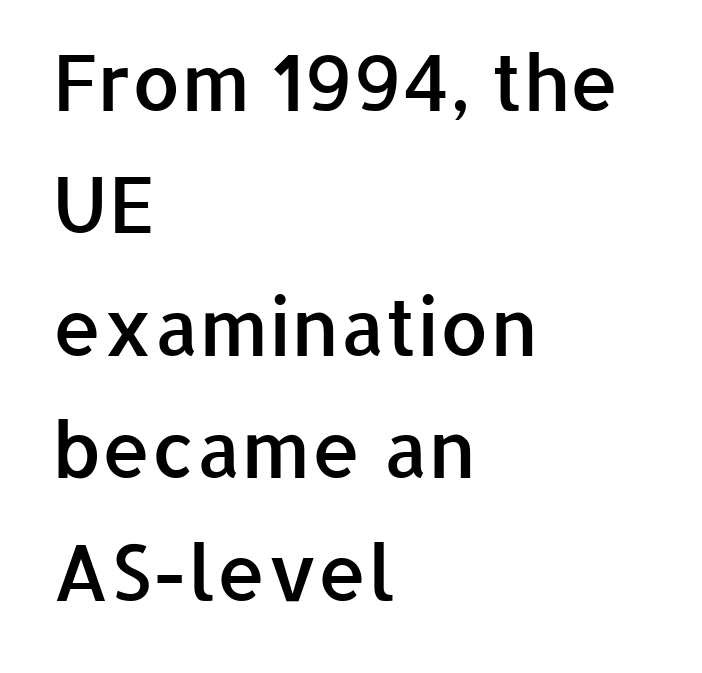
You could call the tracking neutral — neither tight nor loose. Typeset ragged right — the left edge is the straight one. The area under the type is left untouched. Characters remain perfectly vertical along every line. On the weight axis this lands at semibold, roughly 600.
